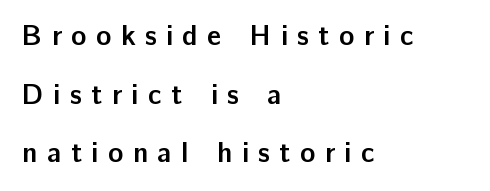
{"serif": "no", "italic": "no", "bold": "yes", "weight": "semibold", "width": "normal", "stroke_contrast": "low", "x_height": "medium", "monospaced": "no", "underline": "no", "align": "left", "line_spacing": "loose", "line_spacing_ratio": 2.09, "letter_spacing": "wide", "letter_spacing_em": 0.34, "glyph_px": 28}
